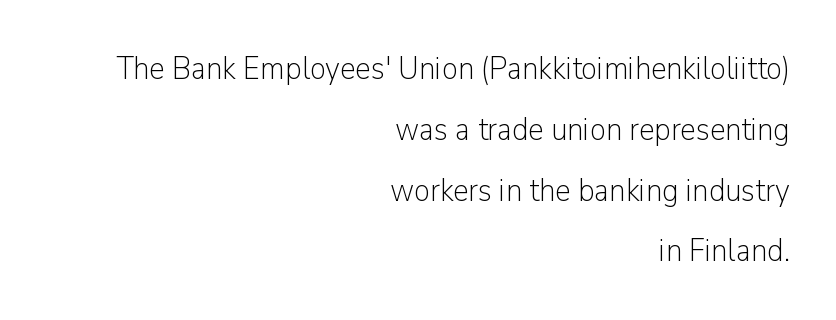
{"serif": "no", "italic": "no", "bold": "no", "weight": "light", "width": "normal", "stroke_contrast": "low", "x_height": "medium", "monospaced": "no", "underline": "no", "align": "right", "line_spacing": "loose", "line_spacing_ratio": 1.9, "letter_spacing": "normal", "letter_spacing_em": 0.0, "glyph_px": 32}
